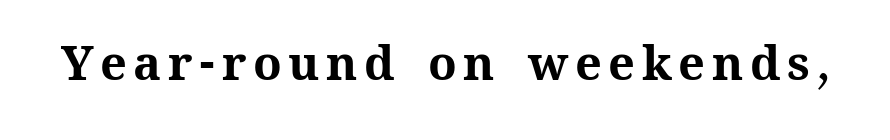
Each glyph is drawn with heavy, bold strokes. Varying glyph widths throughout — classic text-font behaviour. Ascenders rise straight up at ninety degrees. Words float on clear page, feet unadorned.
